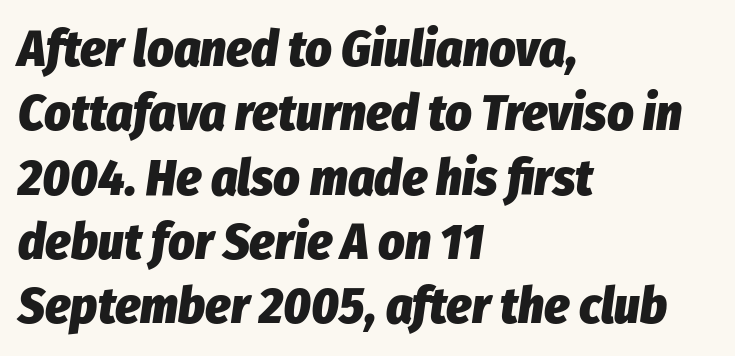
Q: Is the text bold? A: Yes.
Q: Is the text italic (slanted)? A: Yes, it leans right by about 8 degrees.
Q: Is the text underlined? A: No.
Q: How is the paragraph aligned? A: Left-aligned.
Q: Is the spacing between letters normal or unusually wide? A: Normal.
Q: Is the spacing between lines tight, normal or loose? A: Normal.
Q: Width (condensed, normal, or wide)? A: Condensed.
Q: Stroke contrast? A: Low.
Q: x-height? A: Medium.
Q: Monospaced? A: No.
